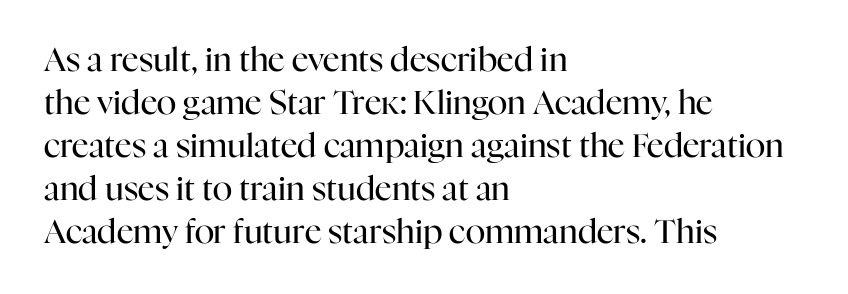
{"serif": "yes", "italic": "no", "bold": "no", "weight": "regular", "width": "normal", "stroke_contrast": "high", "x_height": "medium", "monospaced": "no", "underline": "no", "align": "left", "line_spacing": "normal", "line_spacing_ratio": 1.3, "letter_spacing": "normal", "letter_spacing_em": 0.0, "glyph_px": 33}
